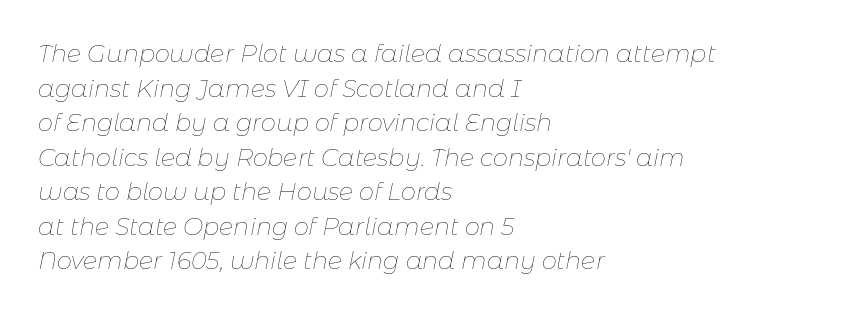
Q: Is the text bold? A: No.
Q: Is the text italic (slanted)? A: Yes, it leans right by about 11 degrees.
Q: Is the text underlined? A: No.
Q: How is the paragraph aligned? A: Left-aligned.
Q: Is the spacing between letters normal or unusually wide? A: Normal.
Q: Is the spacing between lines tight, normal or loose? A: Normal.
